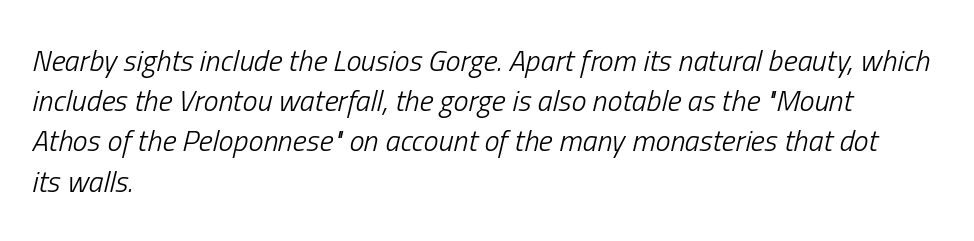
The image shows 30 px light, condensed type, italic (leaning right); set left-aligned, normal line spacing (1.34x), normal letter spacing, not underlined; low stroke contrast and a medium x-height.
